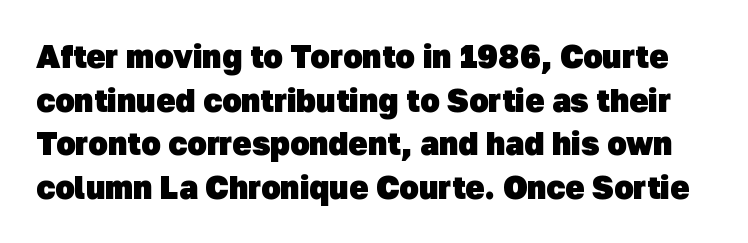
The image shows 32 px heavy sans-serif type; set normal line spacing (1.36x), normal letter spacing, not underlined; low stroke contrast and a medium x-height.
